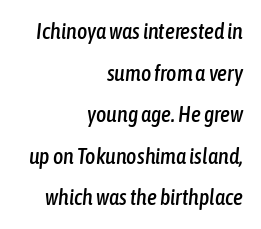
Rule under the text: the space is simply empty. If you drew a line through each stem, it would be angled. The line texture is even and compact thanks to regular tracking. This sample is right-justified, so line beginnings fall wherever the words allow.
